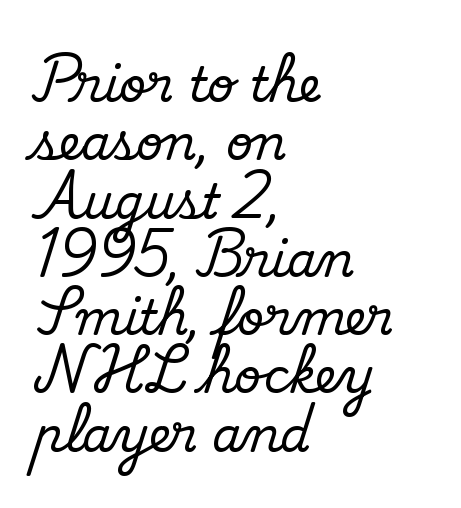
Q: Is the text italic (slanted)? A: Yes.
Q: Is the typeface a serif or a sans-serif typeface? A: Serif.
Q: Is the text underlined? A: No.
Q: How is the paragraph aligned? A: Left-aligned.
Q: Is the spacing between letters normal or unusually wide? A: Normal.
Q: Width (condensed, normal, or wide)? A: Normal.
Q: Stroke contrast? A: Medium.
Q: x-height? A: Small.
Q: Monospaced? A: No.
